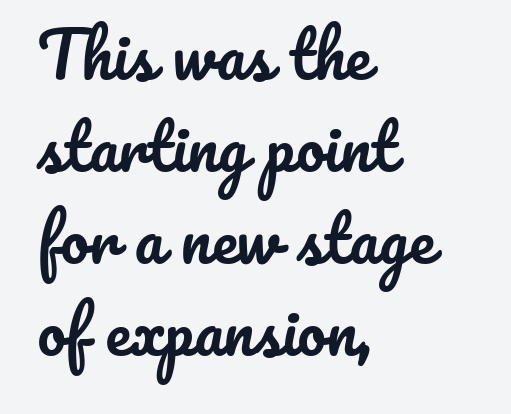
The image shows 63 px text type; set left-aligned, normal line spacing (1.46x), normal letter spacing, not underlined; low stroke contrast and a small x-height.
